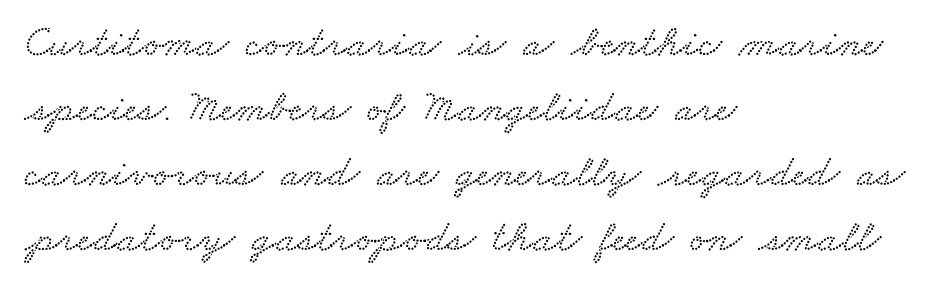
{"width": "wide", "stroke_contrast": "low", "x_height": "small", "monospaced": "no", "underline": "no", "align": "left", "line_spacing": "normal", "line_spacing_ratio": 1.48, "letter_spacing": "normal", "letter_spacing_em": 0.0, "glyph_px": 44}
